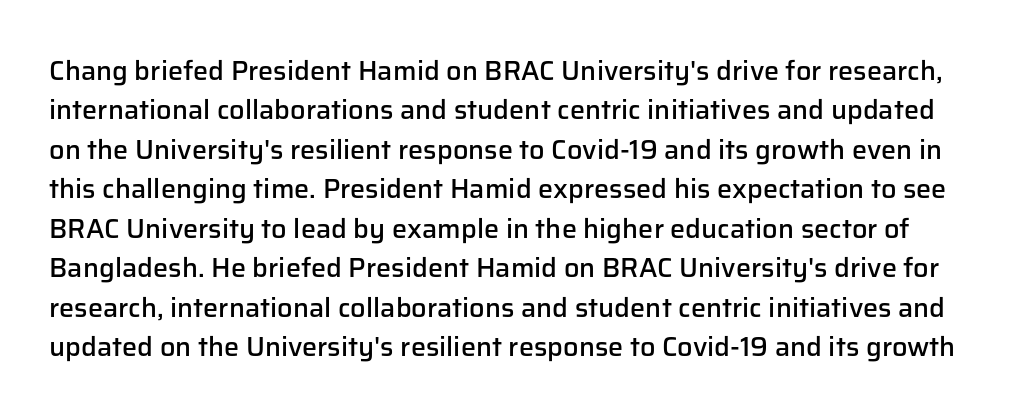
{"italic": "no", "bold": "semi", "underline": "no", "line_spacing": "normal", "line_spacing_ratio": 1.46, "letter_spacing": "normal", "letter_spacing_em": 0.0, "glyph_px": 27}
